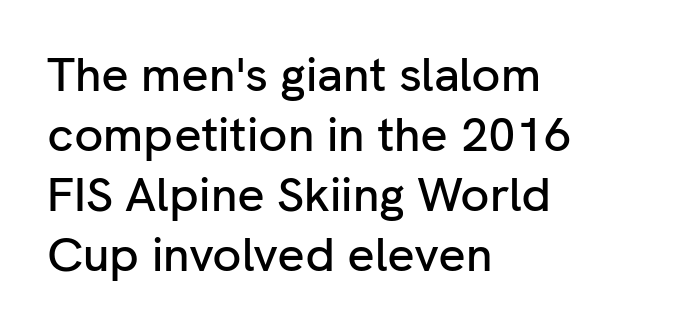
The image shows 48 px sans-serif type, upright; set left-aligned, normal line spacing (1.25x), normal letter spacing, not underlined; low stroke contrast and a medium x-height.
